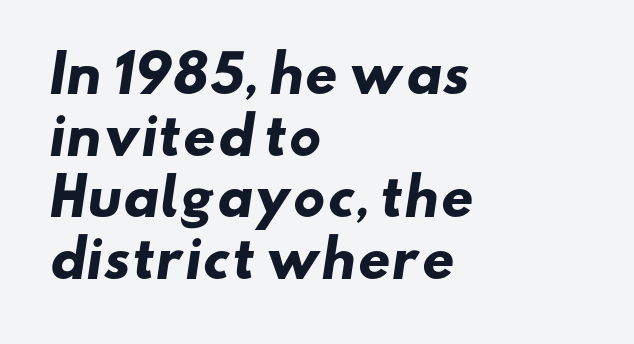
The image shows 51 px heavy, wide sans-serif type; set left-aligned, line spacing 1.21x, normal letter spacing, not underlined; low stroke contrast and a small x-height.
